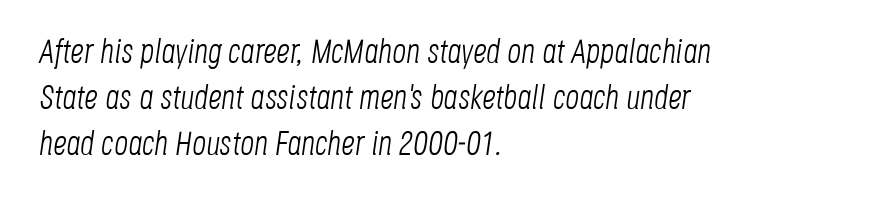
Q: Is the text bold? A: No.
Q: Is the text italic (slanted)? A: Yes, it leans right by about 8 degrees.
Q: Is the text underlined? A: No.
Q: How is the paragraph aligned? A: Left-aligned.
Q: Is the spacing between letters normal or unusually wide? A: Normal.
Q: Is the spacing between lines tight, normal or loose? A: Normal.
Q: Width (condensed, normal, or wide)? A: Condensed.
Q: Stroke contrast? A: Low.
Q: x-height? A: Large.
Q: Monospaced? A: No.
